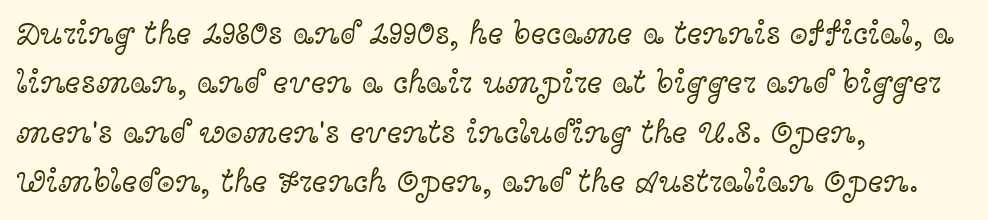
The image shows 33 px light, wide serif type; set left-aligned, normal line spacing (1.5x), normal letter spacing, not underlined; a medium x-height.
